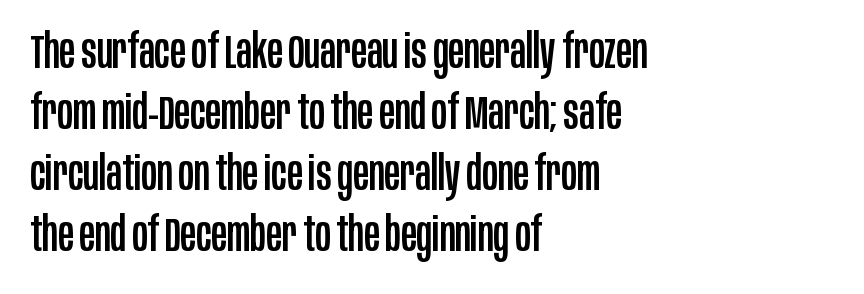
{"serif": "no", "italic": "no", "width": "condensed", "stroke_contrast": "low", "x_height": "large", "monospaced": "no", "underline": "no", "align": "left", "line_spacing": "normal", "line_spacing_ratio": 1.3, "letter_spacing": "normal", "letter_spacing_em": 0.0, "glyph_px": 47}
